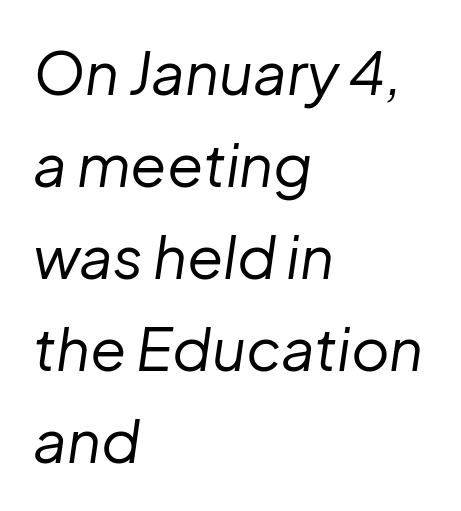
The image shows 59 px regular-weight type, italic (leaning right); set left-aligned, normal line spacing (1.56x), normal letter spacing, not underlined; low stroke contrast and a medium x-height.
